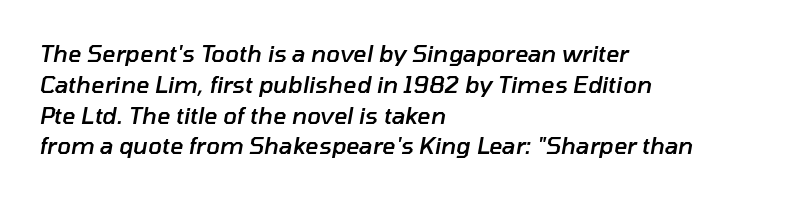
Each glyph is drawn with semibold strokes, heavier than normal yet not fully bold. Notice how descenders clear the ascenders below comfortably — that's standard leading. Glyph-to-glyph distance matches everyday printed text. The lines are quadded left.
